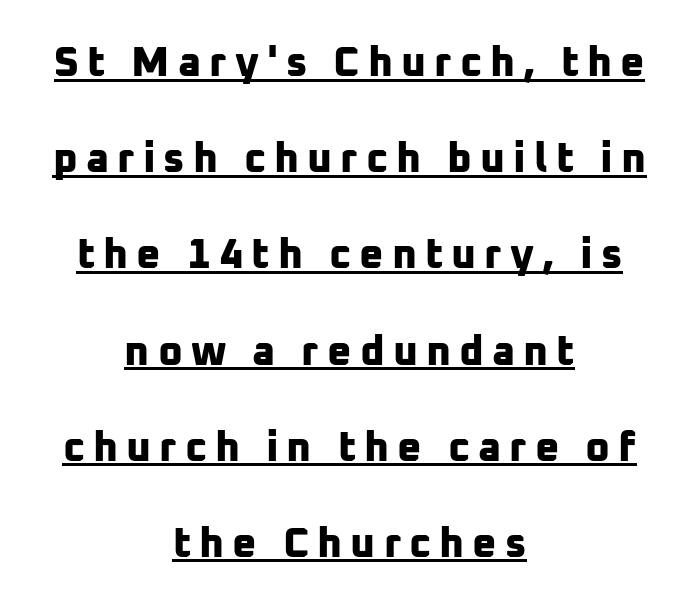
The glyphs have the mass of a bold cut. Does the leading feel generous? Absolutely, it's lavish. Varying glyph widths throughout — classic text-font behaviour. The glyphs are accompanied by a horizontal stroke just below them.
